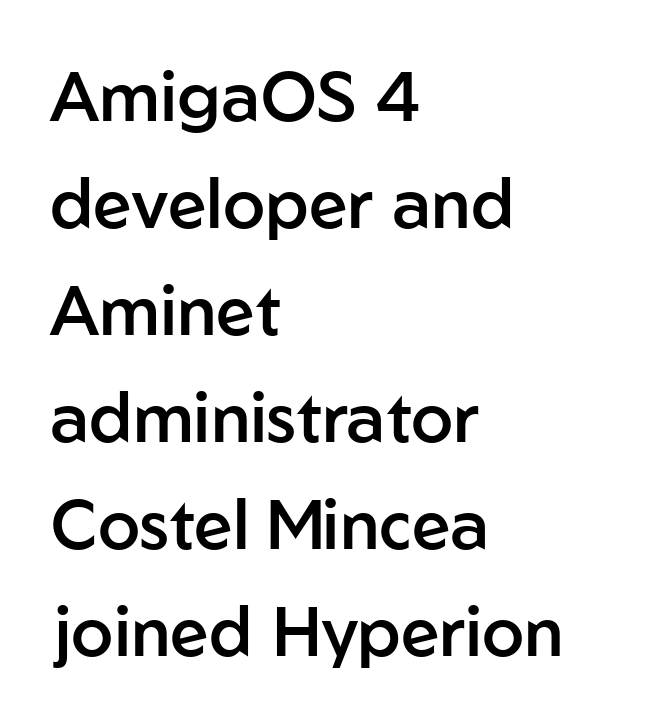
{"serif": "no", "italic": "no", "bold": "semi", "weight": "semibold", "width": "normal", "stroke_contrast": "low", "x_height": "medium", "monospaced": "no", "underline": "no", "align": "left", "line_spacing": "normal", "line_spacing_ratio": 1.55, "letter_spacing": "normal", "letter_spacing_em": 0.0, "glyph_px": 69}
